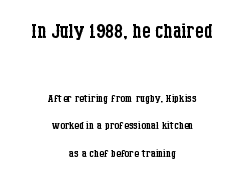
{"italic": "no", "bold": "no", "underline": "no", "align": "center", "line_spacing_ratio": 1.83, "letter_spacing": "normal", "letter_spacing_em": 0.0, "larger_block": "first", "size_ratio": 1.8, "glyph_px": 27}
